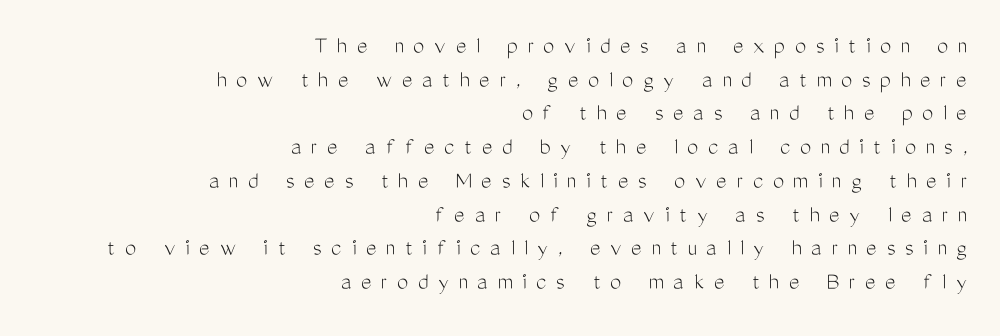
{"italic": "no", "bold": "no", "underline": "no", "align": "right", "line_spacing": "normal", "line_spacing_ratio": 1.35, "letter_spacing": "wide", "letter_spacing_em": 0.38, "glyph_px": 25}
